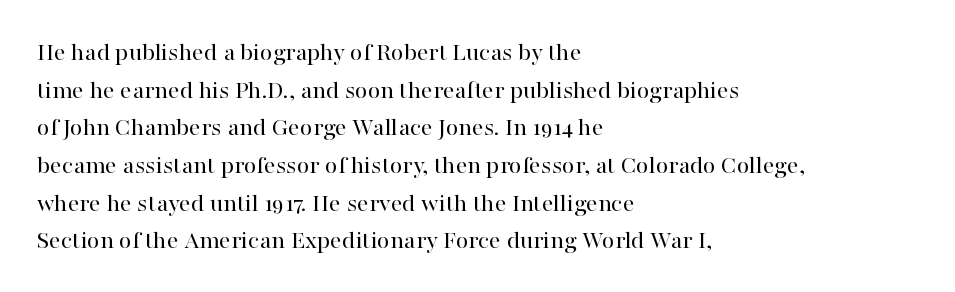
{"italic": "no", "bold": "no", "underline": "no", "align": "left", "line_spacing": "normal", "line_spacing_ratio": 1.45, "letter_spacing": "normal", "letter_spacing_em": 0.0, "glyph_px": 26}
